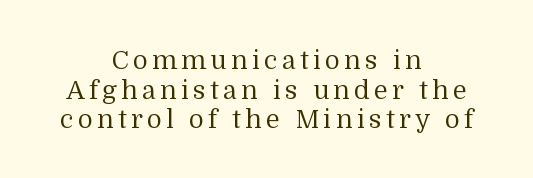
The image shows 26 px text type, upright; set centered, tight line spacing (1.14x), not underlined.
